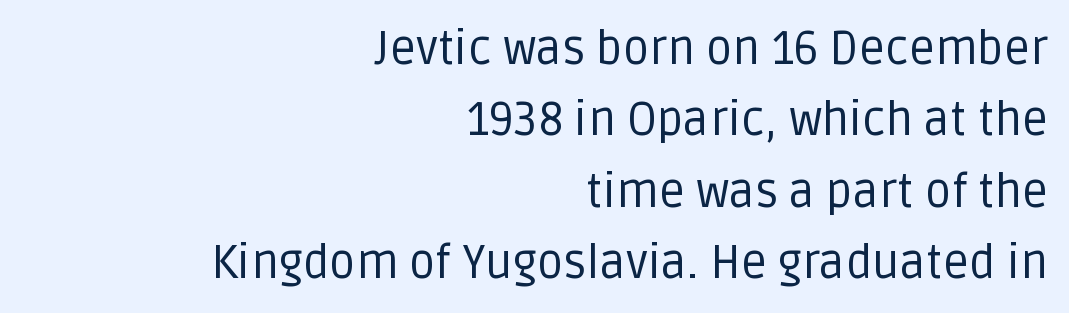
The image shows 46 px regular-weight sans-serif type, upright; set right-aligned, normal line spacing (1.55x), normal letter spacing, not underlined; low stroke contrast and a large x-height.
